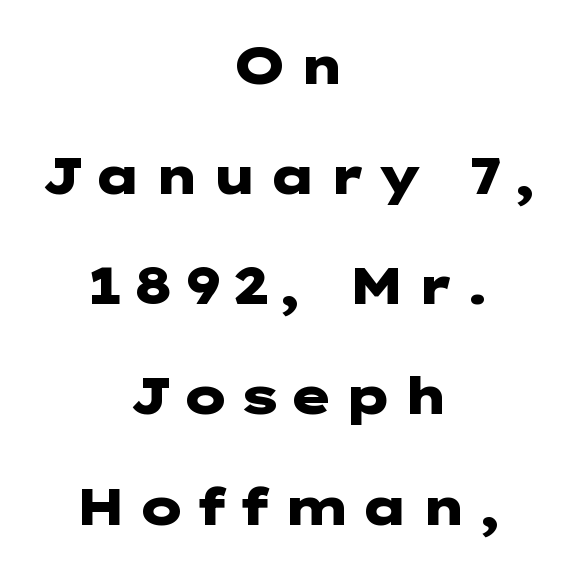
{"serif": "no", "italic": "no", "bold": "yes", "weight": "heavy", "width": "wide", "stroke_contrast": "low", "x_height": "medium", "underline": "no", "align": "center", "line_spacing": "loose", "line_spacing_ratio": 2.16, "glyph_px": 51}
